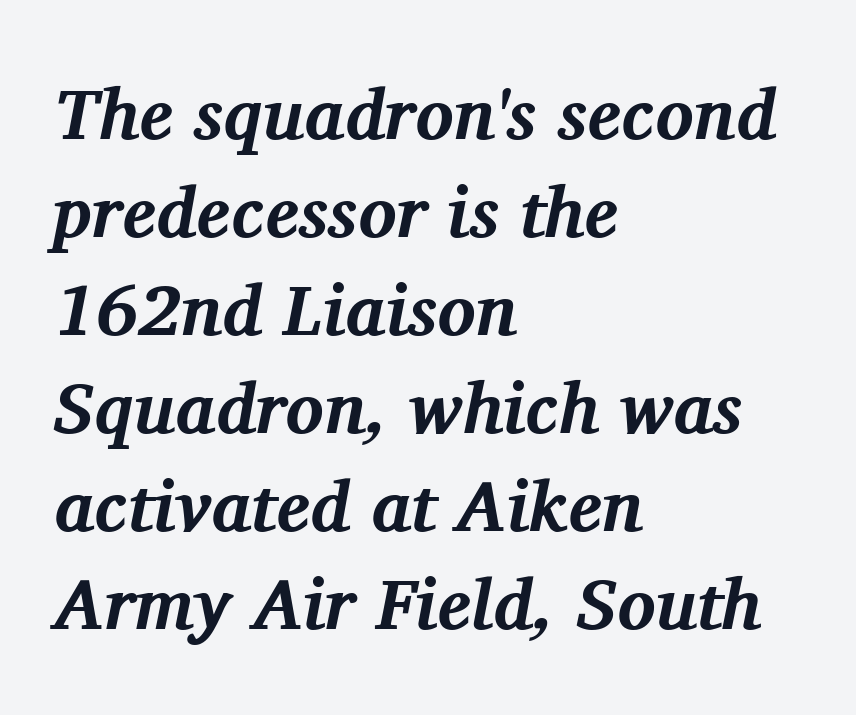
The image shows 71 px bold serif type, italic (leaning right); set left-aligned, normal line spacing (1.38x), normal letter spacing, not underlined; medium stroke contrast and a medium x-height.
